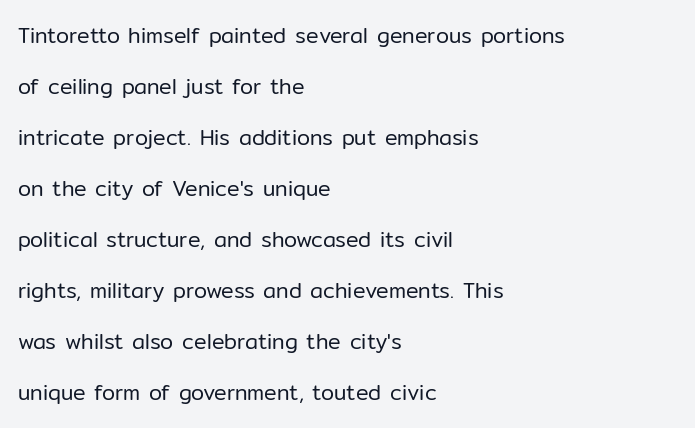
The letters stand straight up with perfectly vertical stems. Glyph-to-glyph distance matches everyday printed text. Just letters on the line, the space beneath them empty. Bold? No — there's no thickening of the strokes. The block of text is sparse from top to bottom, with ample space between rows. Alignment: flush left.
